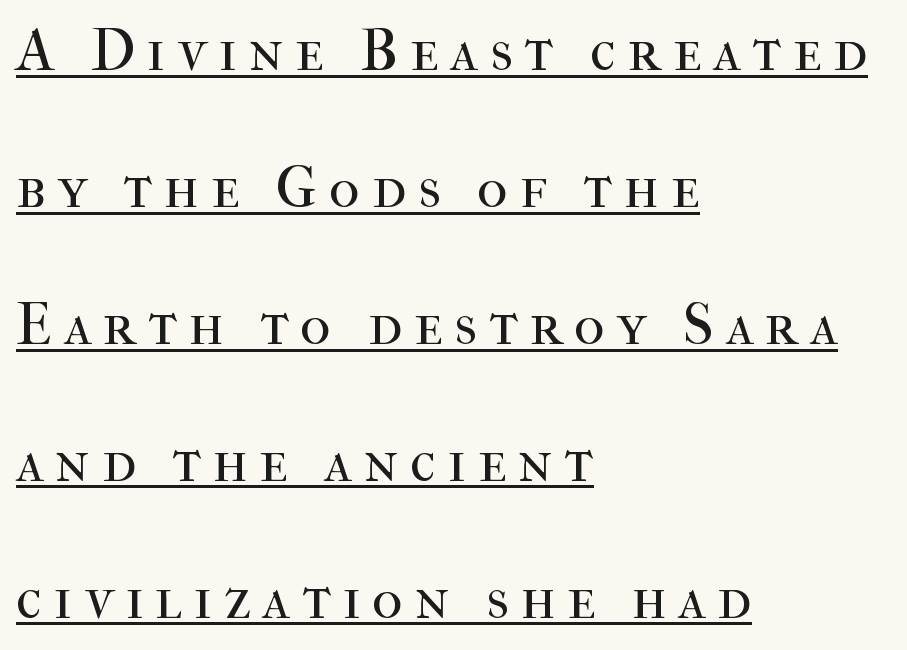
Q: Is the text bold? A: No.
Q: Is the text italic (slanted)? A: No, it is upright.
Q: Is the typeface a serif or a sans-serif typeface? A: Serif.
Q: Is the text underlined? A: Yes.
Q: How is the paragraph aligned? A: Left-aligned.
Q: Is the spacing between letters normal or unusually wide? A: Unusually wide.
Q: Is the spacing between lines tight, normal or loose? A: Loose.
Q: Width (condensed, normal, or wide)? A: Normal.
Q: Stroke contrast? A: High.
Q: x-height? A: Medium.
Q: Monospaced? A: No.
